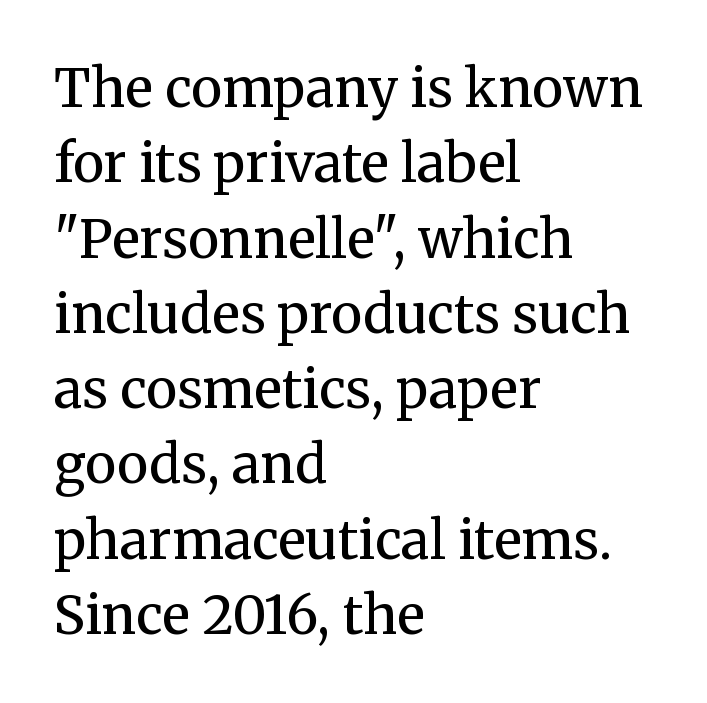
Q: Is the text bold? A: No.
Q: Is the text italic (slanted)? A: No, it is upright.
Q: Is the typeface a serif or a sans-serif typeface? A: Serif.
Q: Is the text underlined? A: No.
Q: How is the paragraph aligned? A: Left-aligned.
Q: Is the spacing between letters normal or unusually wide? A: Normal.
Q: Is the spacing between lines tight, normal or loose? A: Normal.
Q: Width (condensed, normal, or wide)? A: Normal.
Q: Stroke contrast? A: Medium.
Q: x-height? A: Medium.
Q: Monospaced? A: No.
